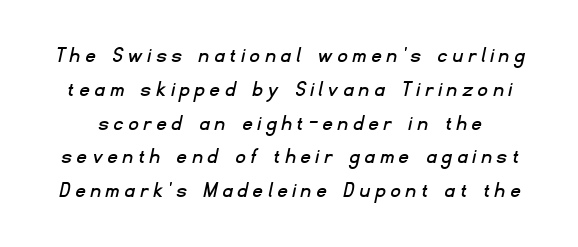
Q: Is the text underlined? A: No.
Q: Is the spacing between letters normal or unusually wide? A: Unusually wide.
Q: Is the spacing between lines tight, normal or loose? A: Normal.
